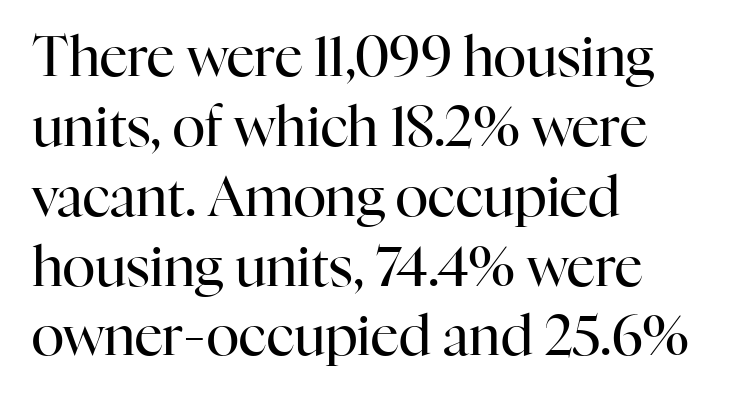
The image shows 55 px regular-weight serif type, upright; set left-aligned, normal line spacing (1.27x), normal letter spacing, not underlined; high stroke contrast and a medium x-height.
